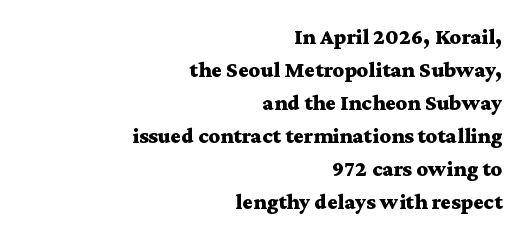
Q: Is the text bold? A: Yes.
Q: Is the text italic (slanted)? A: No, it is upright.
Q: Is the text underlined? A: No.
Q: How is the paragraph aligned? A: Right-aligned.
Q: Is the spacing between letters normal or unusually wide? A: Normal.
Q: Is the spacing between lines tight, normal or loose? A: Normal.
